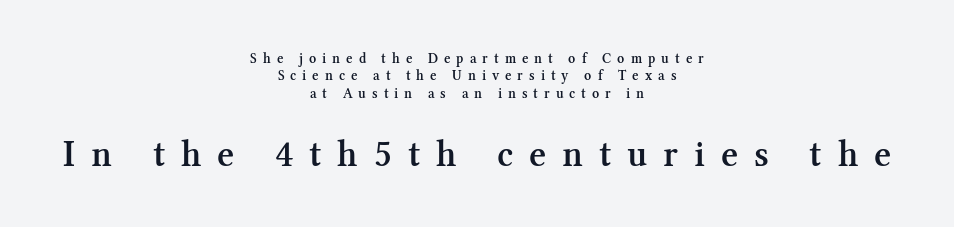
Q: Is the text bold? A: Semi-bold.
Q: Is the text italic (slanted)? A: No, it is upright.
Q: Is the typeface a serif or a sans-serif typeface? A: Serif.
Q: Is the text underlined? A: No.
Q: How is the paragraph aligned? A: Centered.
Q: Is the spacing between letters normal or unusually wide? A: Unusually wide.
Q: Is the spacing between lines tight, normal or loose? A: Normal.
Q: Which block of text is set in a larger size, the first (top) or the second (bottom)? A: The second (bottom) one.
Q: Width (condensed, normal, or wide)? A: Normal.
Q: Stroke contrast? A: Medium.
Q: x-height? A: Medium.
Q: Monospaced? A: No.
